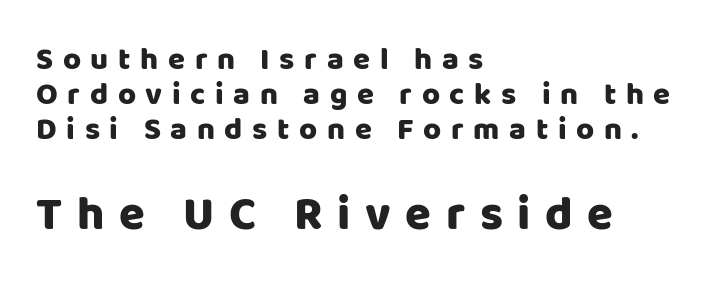
The image shows 47 px sans-serif type, upright; set left-aligned, tight line spacing (1.13x), unusually wide letter spacing (+0.31 em), not underlined; the second (bottom) block is 1.52x larger; low stroke contrast and a large x-height.
